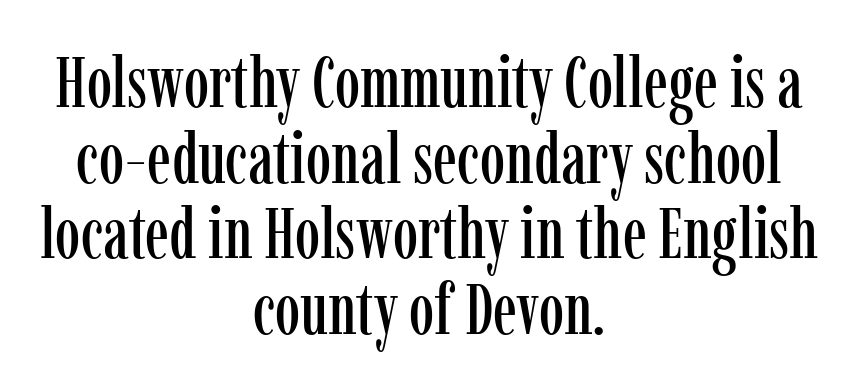
Note: serifs present on the glyphs. The rendering uses natural spacing where letterforms have individual widths. How would I describe the line gaps? Narrow and economical. Alignment: centered. The zone under the glyphs is completely vacant. The rendering keeps characters at their native spacing.
